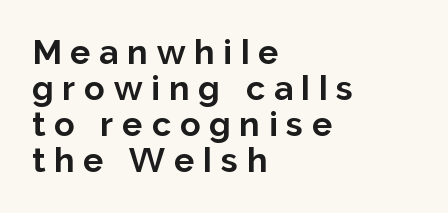
Q: Is the text bold? A: Yes.
Q: Is the text italic (slanted)? A: No, it is upright.
Q: Is the typeface a serif or a sans-serif typeface? A: Sans-serif.
Q: Is the text underlined? A: No.
Q: How is the paragraph aligned? A: Left-aligned.
Q: Is the spacing between letters normal or unusually wide? A: Unusually wide.
Q: Is the spacing between lines tight, normal or loose? A: Tight.
Q: Width (condensed, normal, or wide)? A: Normal.
Q: Stroke contrast? A: Low.
Q: x-height? A: Medium.
Q: Monospaced? A: No.
